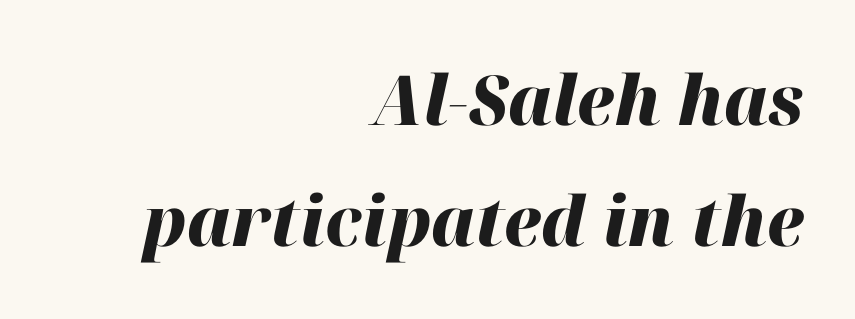
The image shows 69 px heavy type, italic (leaning right); set right-aligned, line spacing 1.76x, normal letter spacing, not underlined; high stroke contrast and a medium x-height.
